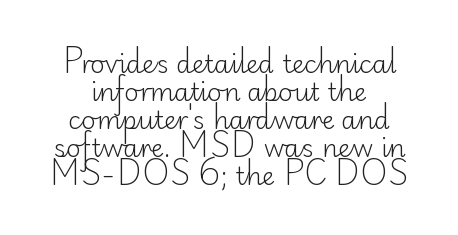
{"italic": "no", "bold": "no", "underline": "no", "align": "center", "line_spacing": "tight", "line_spacing_ratio": 1.12, "letter_spacing": "normal", "letter_spacing_em": 0.0, "glyph_px": 25}
